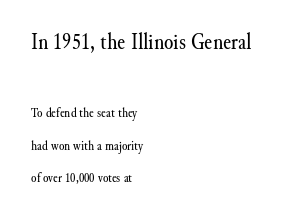
The image shows 24 px text type, upright; set left-aligned, loose line spacing (2.33x), normal letter spacing, not underlined; the first (top) block is 1.71x larger.
